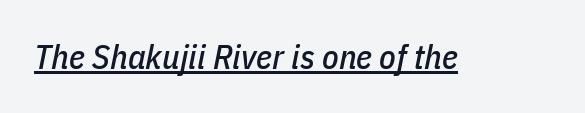
The image shows 34 px condensed type, italic (leaning right); set normal letter spacing, underlined; low stroke contrast and a medium x-height.
